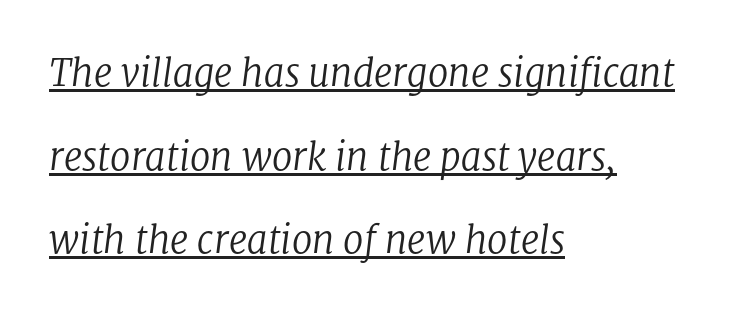
The image shows 37 px regular-weight serif type, italic (leaning right); set left-aligned, loose line spacing (2.26x), normal letter spacing, underlined; low stroke contrast and a medium x-height.
